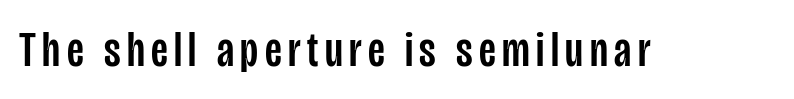
Unlike a traditional serif, this face leaves its strokes unadorned. This is roman type, the default non-slanted kind. This sample has the flowing, uneven cadence of proportional lettering. Any mark beneath the type? The region is blank.
